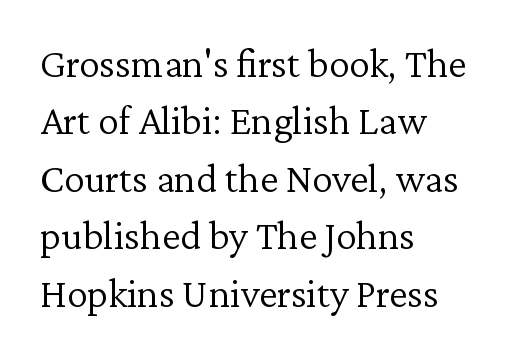
Posture: upright roman. Underline: absent. Inter-character spacing is left at the font's built-in metrics. In terms of letterform style, serifs are clearly present. Successive baselines arrive at the customary interval. Compared with a typical body face, this is equally light or lighter still.
